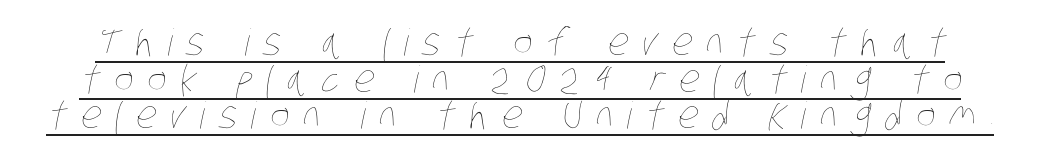
Q: Is the text bold? A: No.
Q: Is the text underlined? A: Yes.
Q: Is the spacing between letters normal or unusually wide? A: Unusually wide.
Q: Is the spacing between lines tight, normal or loose? A: Tight.
Q: Width (condensed, normal, or wide)? A: Condensed.
Q: Stroke contrast? A: Low.
Q: x-height? A: Large.
Q: Monospaced? A: No.
